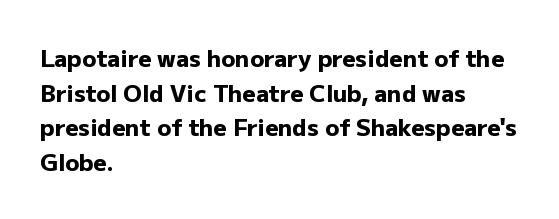
Every stem runs plumb, perpendicular to the baseline. The typesetting leans heavy: a genuine bold. Anything drawn beneath the words? Only blank space. The paragraph shown leans on its left margin. In terms of letterspacing, this is plain default setting. The space between consecutive lines is moderate.
